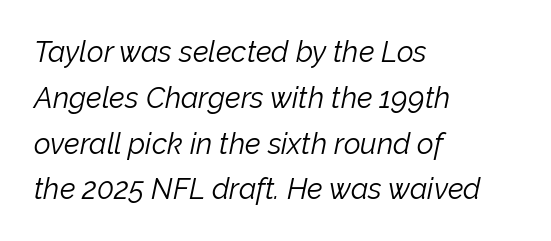
A typesetter would call this zero additional tracking. Normally led — the rows are evenly, conventionally spaced. The axis of the letterforms is tilted away from vertical. Horizontally, the lines are justified to the leading edge only.
